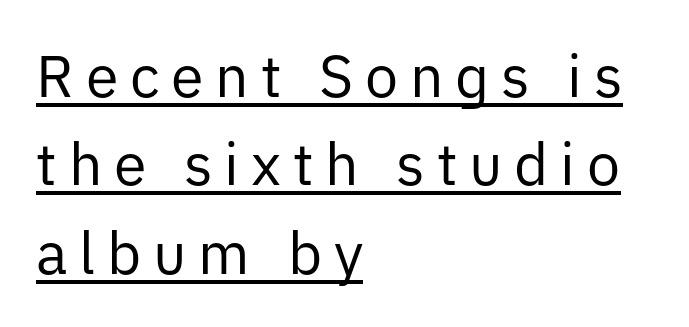
The image shows 59 px regular-weight sans-serif type, upright; set left-aligned, normal line spacing (1.5x), unusually wide letter spacing (+0.2 em), underlined; low stroke contrast and a medium x-height.
